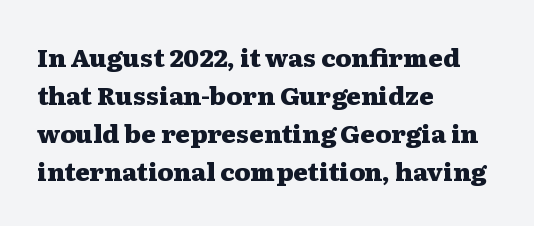
Leftover space on each line is placed entirely after the last word. Normally led — the rows are evenly, conventionally spaced. Type without underlining. Here the glyphs are tracked normally, forming tight word shapes.
